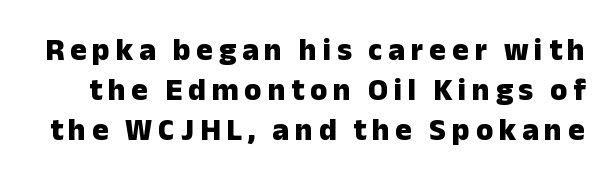
{"serif": "no", "italic": "no", "bold": "yes", "weight": "heavy", "width": "normal", "stroke_contrast": "low", "x_height": "medium", "monospaced": "no", "underline": "no", "line_spacing": "normal", "line_spacing_ratio": 1.29, "glyph_px": 31}
